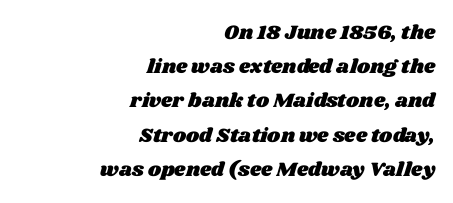
Is the letter spacing exaggerated? No — it looks like the ordinary default. The gap between lines stays unmarked. A flush-right, rag-left setting is used for this passage.
